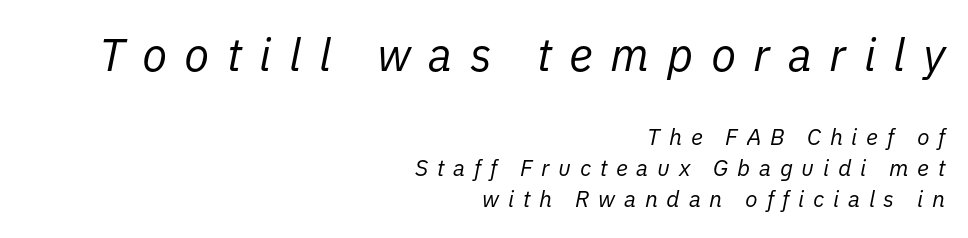
{"italic": "yes", "lean": "right", "slant_degrees": 11, "bold": "no", "weight": "regular", "width": "normal", "stroke_contrast": "low", "x_height": "medium", "monospaced": "no", "underline": "no", "align": "right", "line_spacing": "normal", "line_spacing_ratio": 1.34, "letter_spacing": "wide", "letter_spacing_em": 0.38, "larger_block": "first", "size_ratio": 2.0, "glyph_px": 46}
